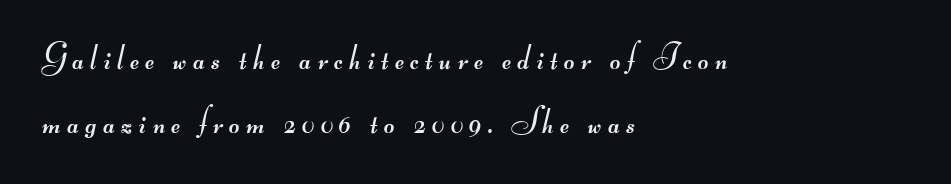
{"serif": "no", "bold": "no", "weight": "regular", "width": "wide", "stroke_contrast": "medium", "monospaced": "no", "underline": "no", "align": "left", "line_spacing_ratio": 1.77, "glyph_px": 36}
